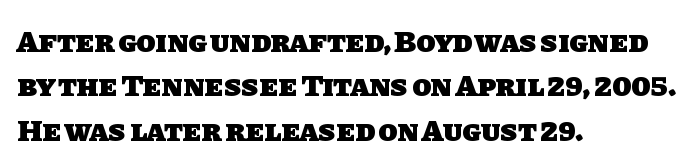
Q: Is the text bold? A: Yes.
Q: Is the typeface a serif or a sans-serif typeface? A: Sans-serif.
Q: Is the text underlined? A: No.
Q: How is the paragraph aligned? A: Left-aligned.
Q: Is the spacing between letters normal or unusually wide? A: Normal.
Q: Is the spacing between lines tight, normal or loose? A: Normal.
Q: Width (condensed, normal, or wide)? A: Normal.
Q: Stroke contrast? A: Low.
Q: x-height? A: Large.
Q: Monospaced? A: No.
